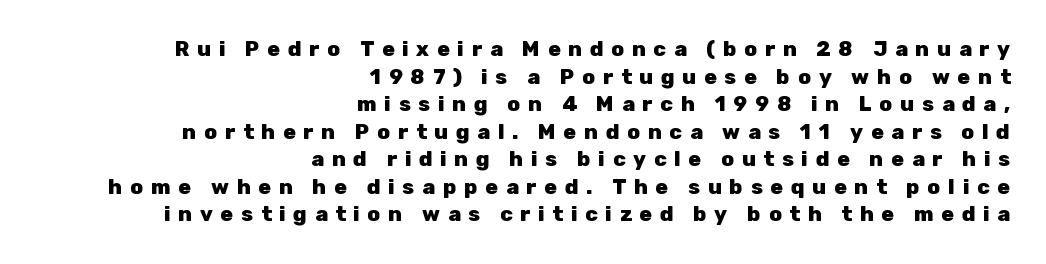
The image shows 21 px bold type, upright; set right-aligned, normal line spacing (1.31x), unusually wide letter spacing (+0.37 em), not underlined.
